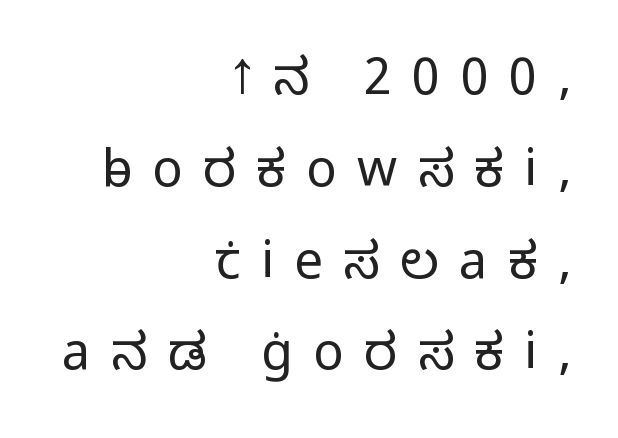
Descenders hang freely into open space. Is there any slant? The stems are plumb. These lines are set flush right with a ragged left edge. Caption: face not bold, strokes unweighted. Varying glyph widths throughout — classic text-font behaviour.
